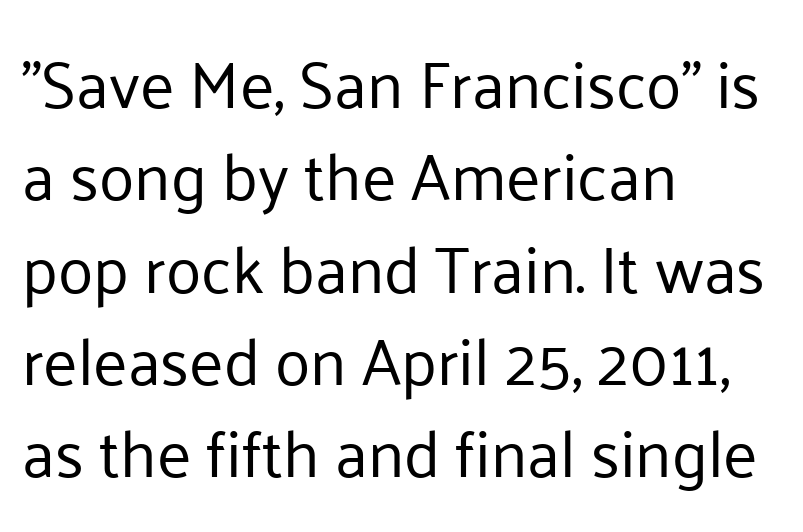
Proportional: the letters do not fall into vertical columns. Italic? Not at all — the glyphs are vertical. Compared with typical body copy, the letter spacing here is the same. Leading matches the norm, producing a regular column.
